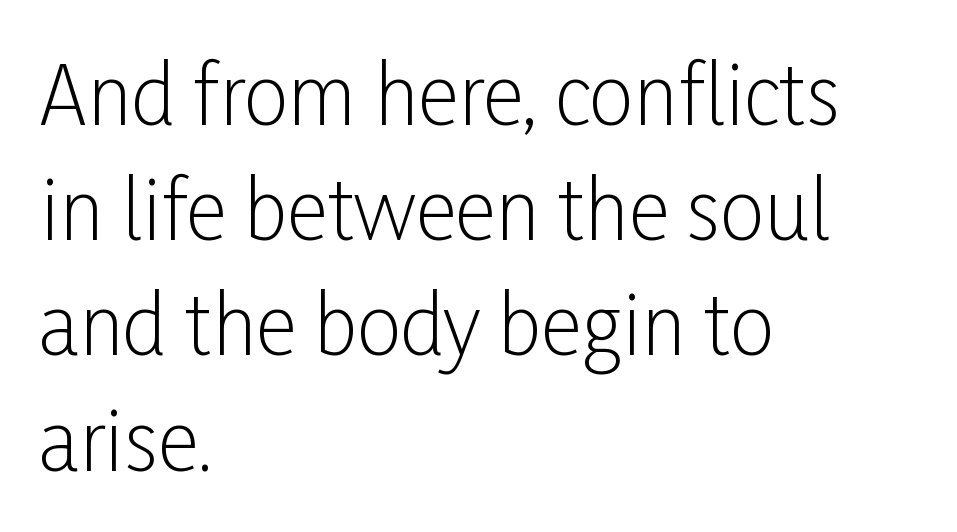
The image shows 80 px light, condensed sans-serif type, upright; set left-aligned, normal line spacing (1.44x), normal letter spacing, not underlined; low stroke contrast and a medium x-height.
